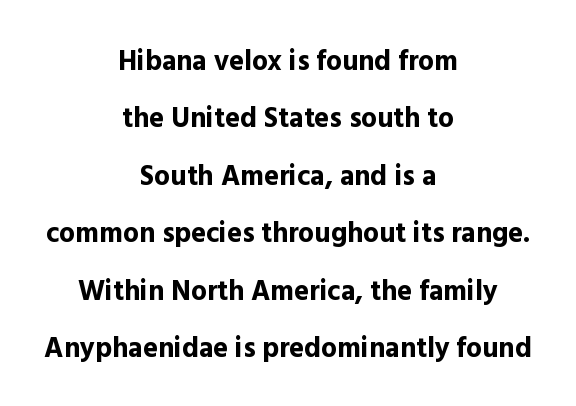
Q: Is the text bold? A: Yes.
Q: Is the text italic (slanted)? A: No, it is upright.
Q: Is the typeface a serif or a sans-serif typeface? A: Sans-serif.
Q: Is the text underlined? A: No.
Q: How is the paragraph aligned? A: Centered.
Q: Is the spacing between letters normal or unusually wide? A: Normal.
Q: Is the spacing between lines tight, normal or loose? A: Loose.
Q: Width (condensed, normal, or wide)? A: Normal.
Q: x-height? A: Medium.
Q: Monospaced? A: No.
